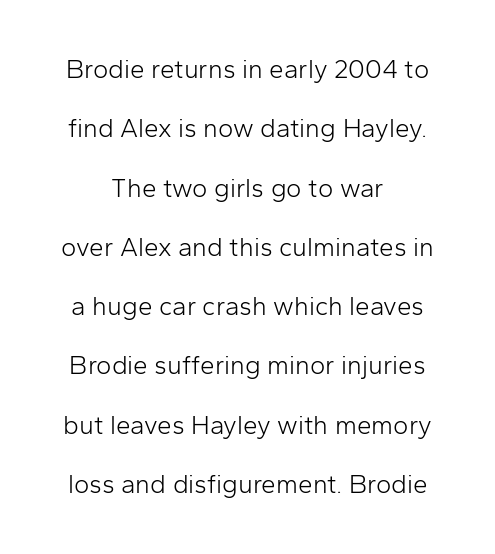
The rendering uses a large line-height, opening up the rows. Honestly, there is no underline to notice here at all. The lettering stays uniformly vertical, giving the passage a roman look. The strokes are not fattened; the text isn't bold. Caption: standard tracking, unaltered.
